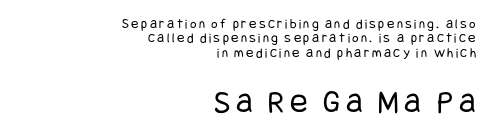
The image shows 33 px regular-weight, condensed sans-serif type, upright; set right-aligned, tight line spacing (1.02x), not underlined; the second (bottom) block is 2.36x larger; low stroke contrast and a large x-height.
